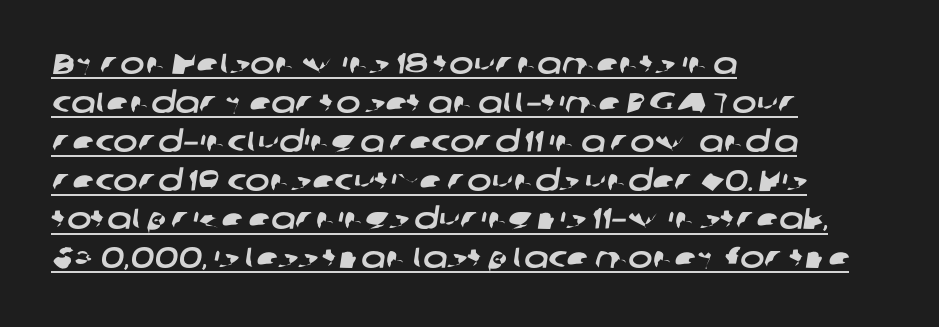
Q: Is the typeface a serif or a sans-serif typeface? A: Sans-serif.
Q: Is the text underlined? A: Yes.
Q: How is the paragraph aligned? A: Left-aligned.
Q: Is the spacing between letters normal or unusually wide? A: Normal.
Q: Is the spacing between lines tight, normal or loose? A: Normal.
Q: Width (condensed, normal, or wide)? A: Wide.
Q: Stroke contrast? A: Low.
Q: x-height? A: Medium.
Q: Monospaced? A: No.
